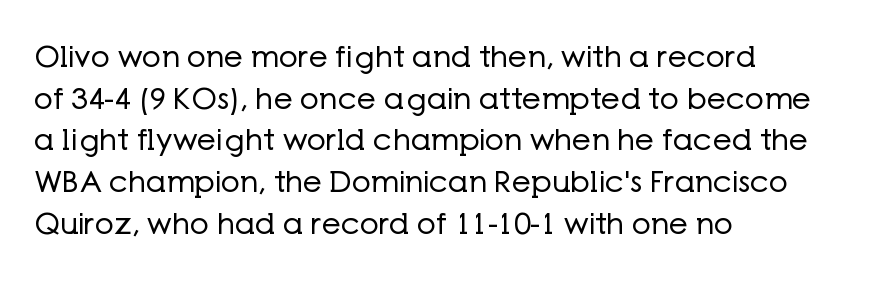
Is there any slant? The stems are plumb. No chunkiness to these letters — they're not bold. The glyphs in this specimen are sans serif. These lines keep a tight, regular rhythm from letter to letter. A normal amount of white space separates one row of letters from the next.
